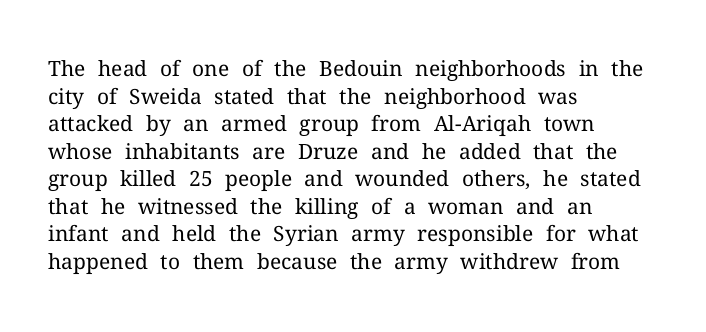
The image shows 21 px text type, upright; set left-aligned, normal line spacing (1.31x), normal letter spacing, not underlined.
